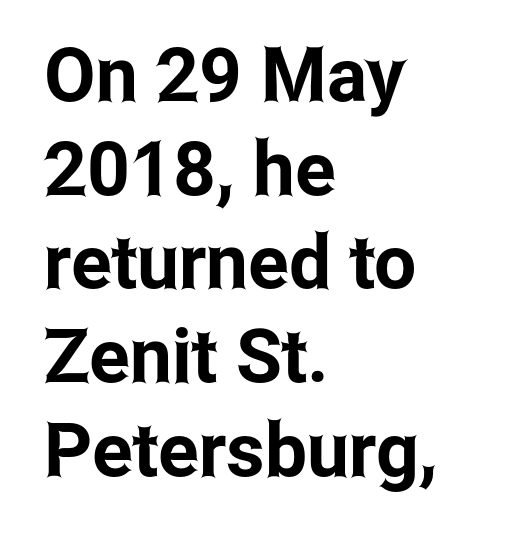
Q: Is the text italic (slanted)? A: No, it is upright.
Q: Is the typeface a serif or a sans-serif typeface? A: Sans-serif.
Q: Is the text underlined? A: No.
Q: How is the paragraph aligned? A: Left-aligned.
Q: Is the spacing between letters normal or unusually wide? A: Normal.
Q: Is the spacing between lines tight, normal or loose? A: Normal.
Q: Width (condensed, normal, or wide)? A: Condensed.
Q: Stroke contrast? A: Low.
Q: x-height? A: Medium.
Q: Monospaced? A: No.
